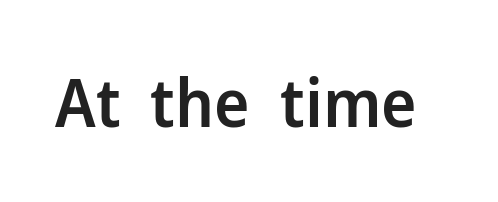
The image shows 67 px semibold sans-serif type, upright; set normal letter spacing, not underlined; low stroke contrast and a medium x-height.
